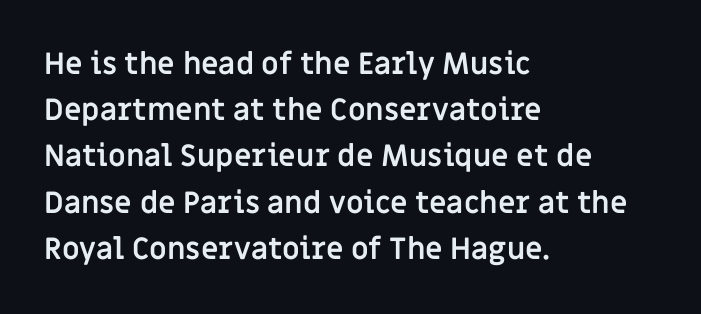
Q: Is the text bold? A: Yes.
Q: Is the text italic (slanted)? A: No, it is upright.
Q: Is the typeface a serif or a sans-serif typeface? A: Sans-serif.
Q: Is the text underlined? A: No.
Q: How is the paragraph aligned? A: Left-aligned.
Q: Is the spacing between letters normal or unusually wide? A: Normal.
Q: Is the spacing between lines tight, normal or loose? A: Normal.
Q: Width (condensed, normal, or wide)? A: Normal.
Q: Stroke contrast? A: Low.
Q: x-height? A: Large.
Q: Monospaced? A: No.
